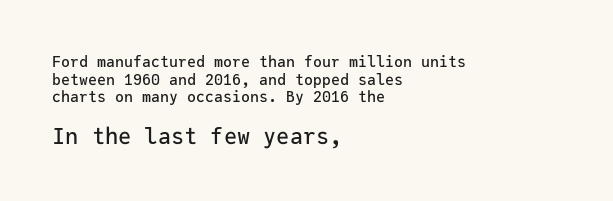
Q: Is the text italic (slanted)? A: No, it is upright.
Q: Is the text underlined? A: No.
Q: How is the paragraph aligned? A: Left-aligned.
Q: Is the spacing between letters normal or unusually wide? A: Normal.
Q: Which block of text is set in a larger size, the first (top) or the second (bottom)? A: The second (bottom) one.
